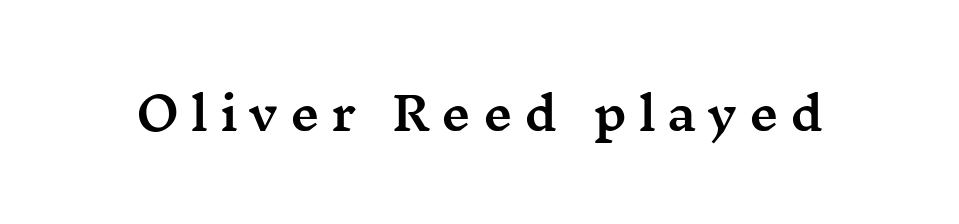
{"serif": "yes", "italic": "no", "width": "wide", "stroke_contrast": "medium", "x_height": "medium", "monospaced": "no", "underline": "no", "letter_spacing": "wide", "letter_spacing_em": 0.25, "glyph_px": 46}
